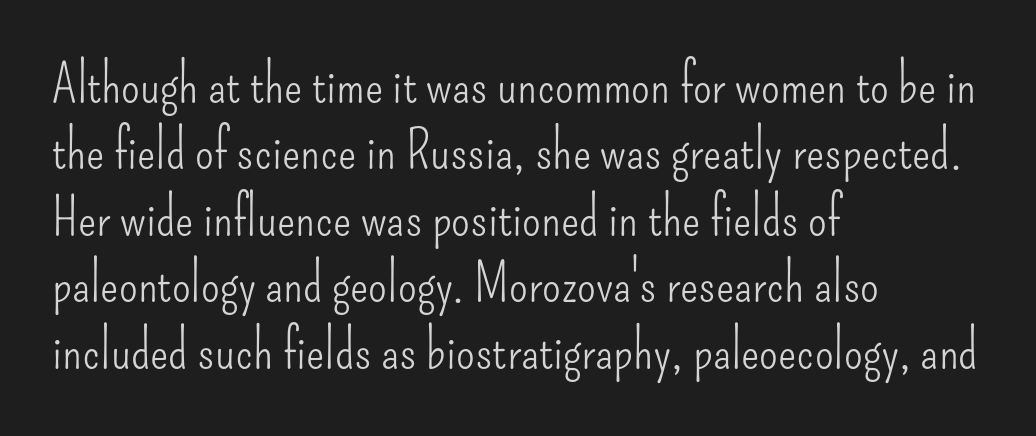
The image shows 54 px light, condensed sans-serif type, upright; set left-aligned, line spacing 1.23x, normal letter spacing, not underlined; low stroke contrast and a small x-height.
